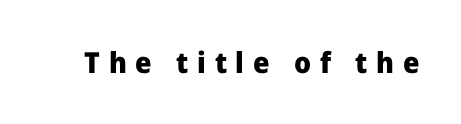
{"serif": "no", "italic": "no", "bold": "yes", "weight": "heavy", "width": "normal", "stroke_contrast": "low", "x_height": "medium", "monospaced": "no", "underline": "no", "letter_spacing": "wide", "letter_spacing_em": 0.3, "glyph_px": 29}
